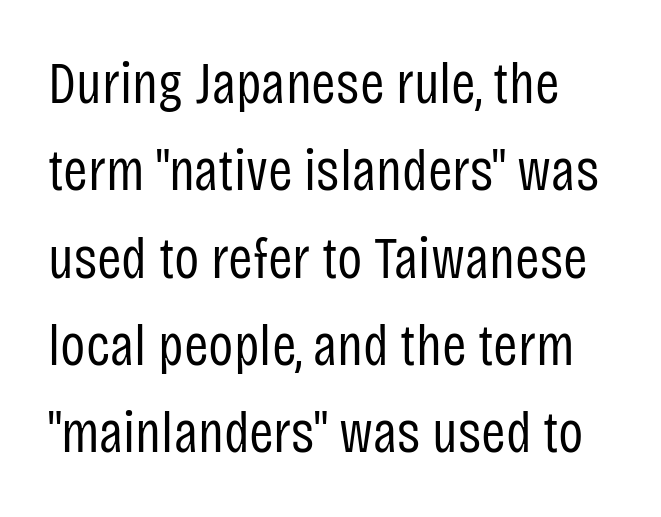
Q: Is the text bold? A: No.
Q: Is the text italic (slanted)? A: No, it is upright.
Q: Is the typeface a serif or a sans-serif typeface? A: Sans-serif.
Q: Is the text underlined? A: No.
Q: Is the spacing between letters normal or unusually wide? A: Normal.
Q: Is the spacing between lines tight, normal or loose? A: Normal.
Q: Width (condensed, normal, or wide)? A: Condensed.
Q: Stroke contrast? A: Low.
Q: x-height? A: Large.
Q: Monospaced? A: No.
